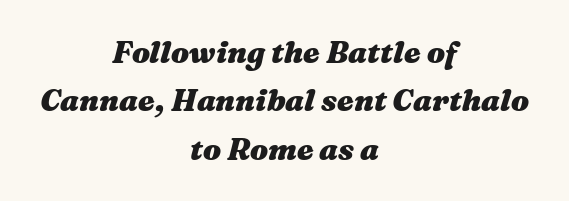
The image shows 30 px heavy, wide type, italic (leaning right); set centered, normal line spacing (1.61x), normal letter spacing, not underlined; medium stroke contrast and a medium x-height.
